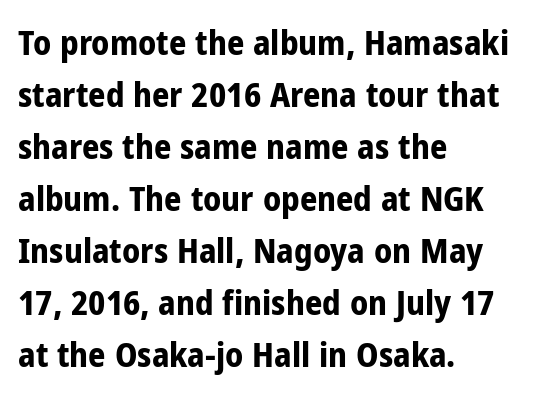
Q: Is the text bold? A: Yes.
Q: Is the text italic (slanted)? A: No, it is upright.
Q: Is the typeface a serif or a sans-serif typeface? A: Sans-serif.
Q: Is the text underlined? A: No.
Q: How is the paragraph aligned? A: Left-aligned.
Q: Is the spacing between letters normal or unusually wide? A: Normal.
Q: Is the spacing between lines tight, normal or loose? A: Normal.
Q: Width (condensed, normal, or wide)? A: Condensed.
Q: Stroke contrast? A: Low.
Q: x-height? A: Medium.
Q: Monospaced? A: No.
